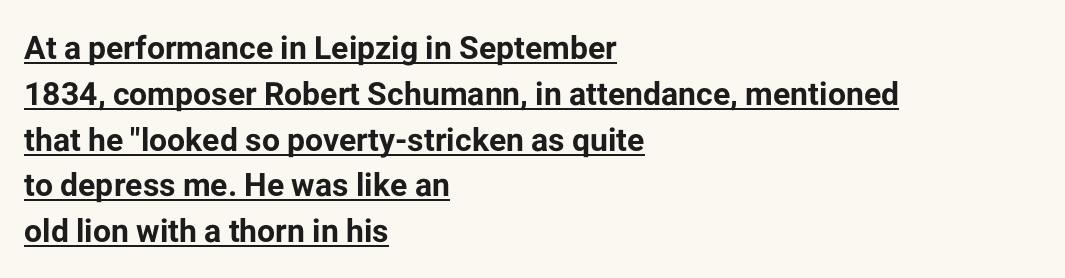
{"serif": "no", "italic": "no", "bold": "yes", "weight": "bold", "width": "normal", "stroke_contrast": "low", "x_height": "medium", "monospaced": "no", "underline": "yes", "align": "left", "line_spacing": "normal", "line_spacing_ratio": 1.43, "letter_spacing": "normal", "letter_spacing_em": 0.0, "glyph_px": 32}
